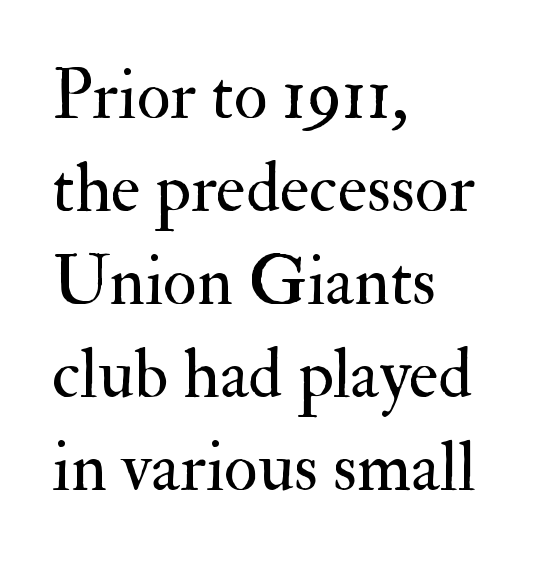
{"serif": "yes", "italic": "no", "bold": "no", "weight": "regular", "width": "normal", "stroke_contrast": "medium", "x_height": "small", "monospaced": "no", "underline": "no", "align": "left", "line_spacing": "normal", "line_spacing_ratio": 1.33, "letter_spacing": "normal", "letter_spacing_em": 0.0, "glyph_px": 70}
